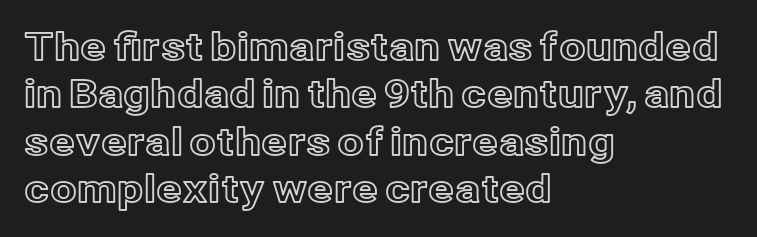
The passage shown is typed in a proportional face where columns would drift. The line-height multiplier appears to be the usual default. The letters stand upright; this is a roman face. Letters rest on an invisible, unmarked baseline. All the whitespace from short lines collects on the right. Standard letterfit; no display-style spreading of the glyphs.
